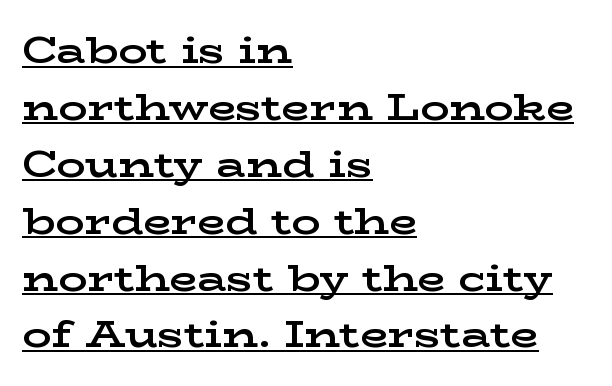
The image shows 36 px bold, wide serif type, upright; set left-aligned, normal line spacing (1.58x), normal letter spacing, underlined; low stroke contrast and a medium x-height.
